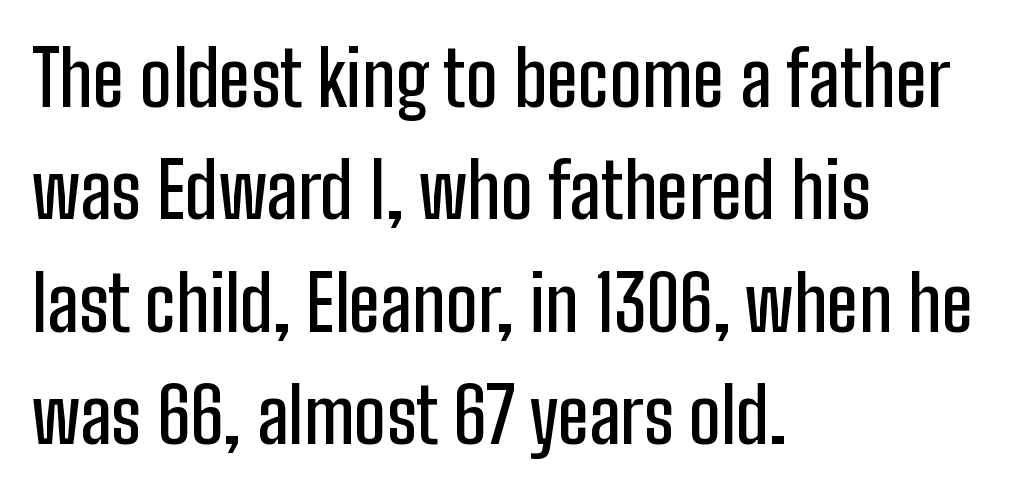
The face used here is proportionally spaced, like ordinary book or web type. Notice how the stems are strictly vertical — no italics here. Tracking value appears to be zero — textbook default spacing. The typeface chosen for these lines omits serifs.
